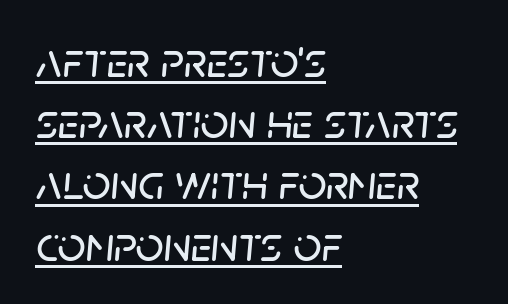
The image shows 49 px text type, italic (leaning right); set left-aligned, normal line spacing (1.25x), normal letter spacing, underlined; low stroke contrast and a large x-height.
